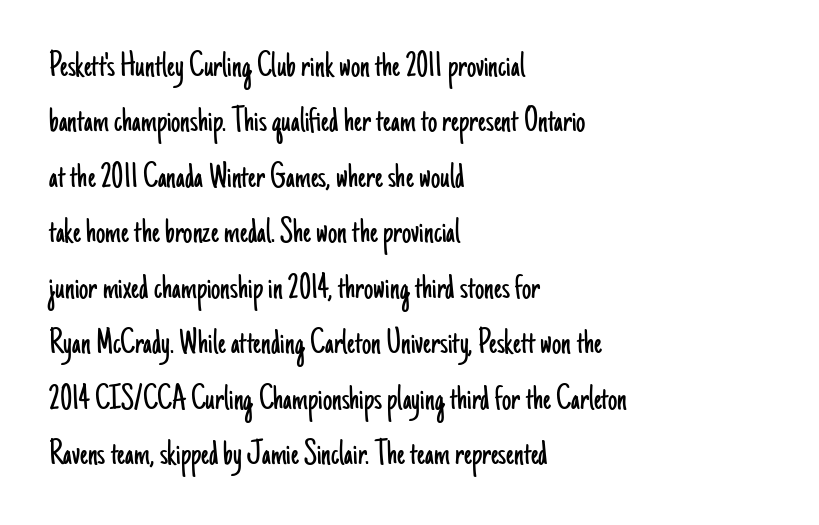
Every character sits straight up, as roman type does. Honestly, there is no underline to notice here at all. The text block is weighted toward the left margin, trailing off unevenly rightward. This reads as an unemphasized weight, regular at the heaviest. Rows of type keep a routine distance in the vertical direction.
